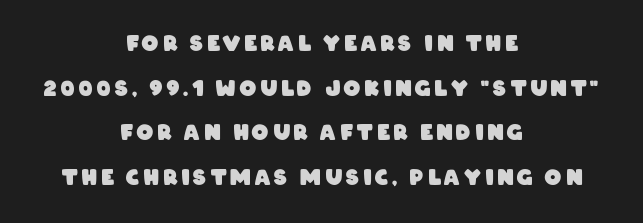
The image shows 21 px bold type; set centered, loose line spacing (2.12x), not underlined.
